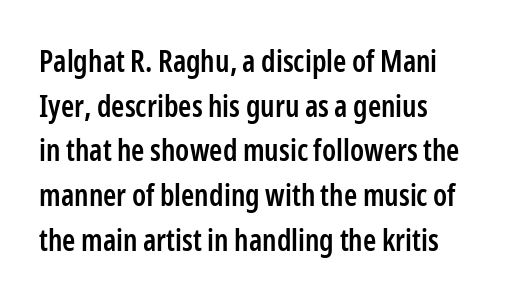
The image shows 30 px semibold, condensed sans-serif type, upright; set left-aligned, normal line spacing (1.49x), normal letter spacing, not underlined; low stroke contrast and a medium x-height.
